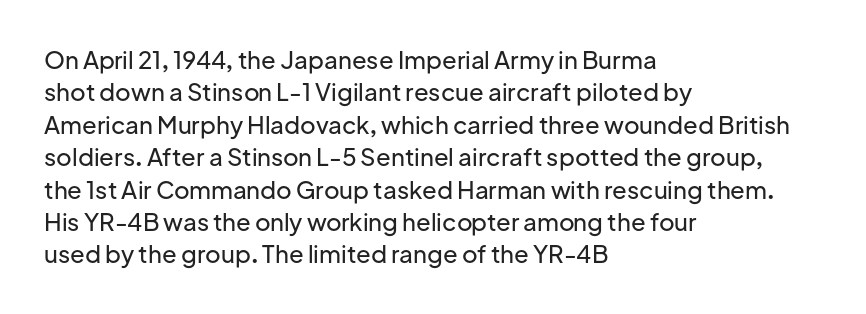
The image shows 24 px text type, upright; set left-aligned, normal line spacing (1.35x), normal letter spacing, not underlined.
